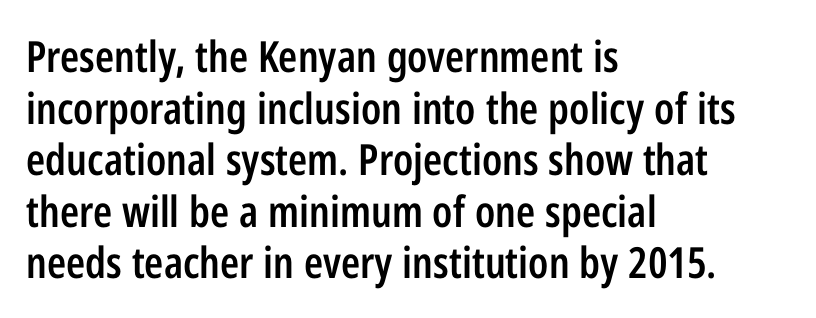
Casual observation: everything's shoved over to the left. Compared with typical body copy, the letter spacing here is the same. Quick note: underline off. Observe the absence of serifs on each vertical stroke in this sample. Emphasis by weight is partial: semibold. Designer's note — italics off, roman on.
